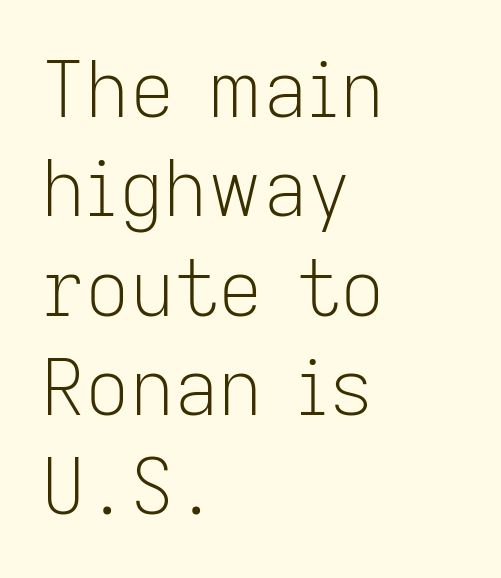
The image shows 77 px light sans-serif type, upright; set left-aligned, normal line spacing (1.29x), normal letter spacing, not underlined; low stroke contrast and a medium x-height.
